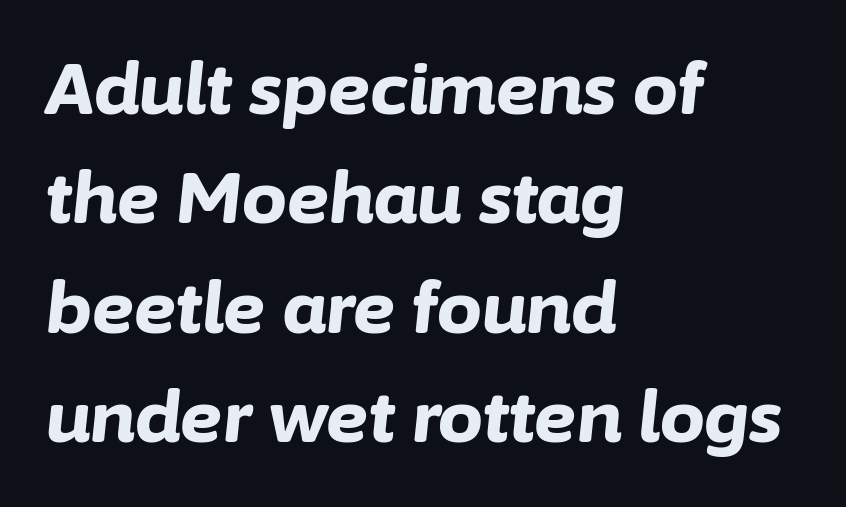
The image shows 71 px bold type, italic (leaning right); set left-aligned, normal line spacing (1.54x), normal letter spacing, not underlined; low stroke contrast and a medium x-height.
